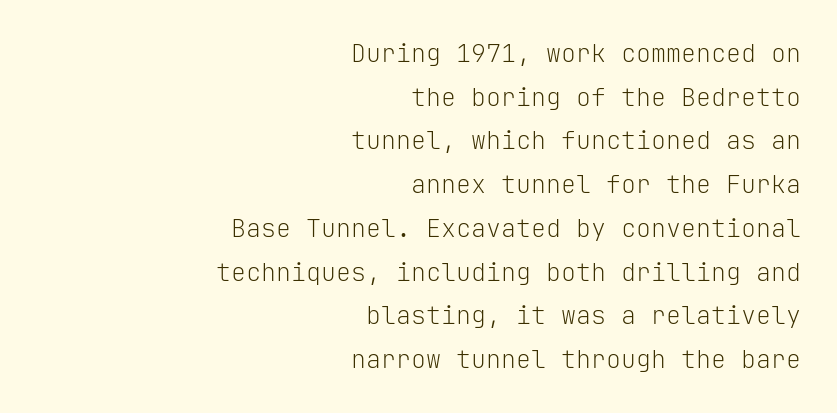
The image shows 25 px text type, upright; set right-aligned, line spacing 1.75x, normal letter spacing, not underlined.
